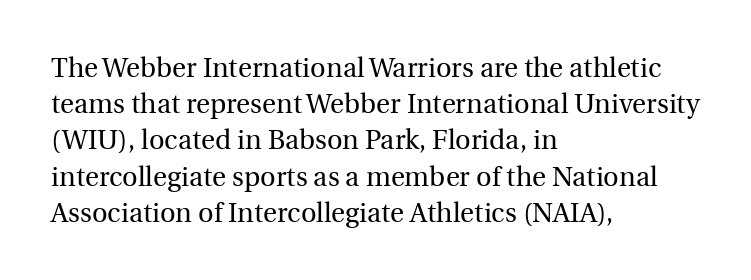
Q: Is the text bold? A: No.
Q: Is the text italic (slanted)? A: No, it is upright.
Q: Is the text underlined? A: No.
Q: How is the paragraph aligned? A: Left-aligned.
Q: Is the spacing between letters normal or unusually wide? A: Normal.
Q: Is the spacing between lines tight, normal or loose? A: Normal.
